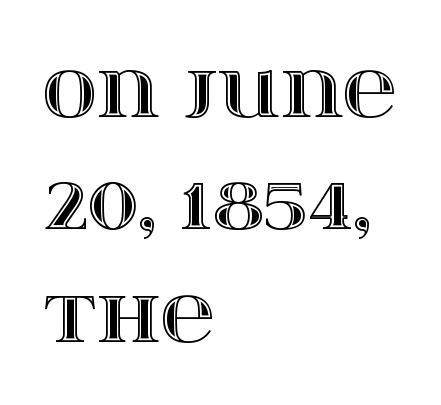
Q: Is the text italic (slanted)? A: No, it is upright.
Q: Is the text underlined? A: No.
Q: How is the paragraph aligned? A: Left-aligned.
Q: Is the spacing between letters normal or unusually wide? A: Normal.
Q: Is the spacing between lines tight, normal or loose? A: Normal.
Q: Width (condensed, normal, or wide)? A: Wide.
Q: x-height? A: Large.
Q: Monospaced? A: No.
